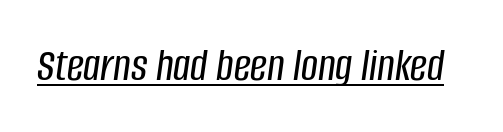
The passage shown is typed in a proportional face where columns would drift. When letters slant like this, we call the style italic. Has an underline been added? It has. Between one letter and the next there's only the usual sliver of space.
